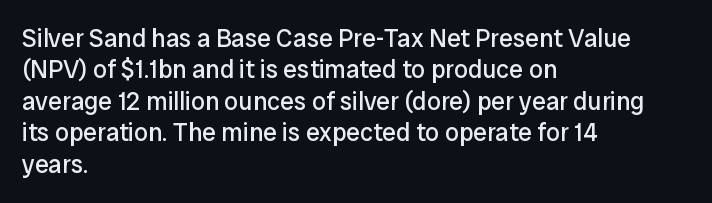
No letter is thick-stroked: the sample isn't bold. This is roman type, the default non-slanted kind. One glance says typical: line gaps are just what's usual. Plain, unruled lines of type. This sample is left-justified, so line endings fall wherever the words run out.
